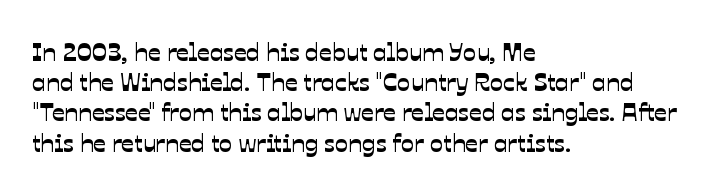
The image shows 25 px text type; set left-aligned, line spacing 1.21x, normal letter spacing, not underlined.
